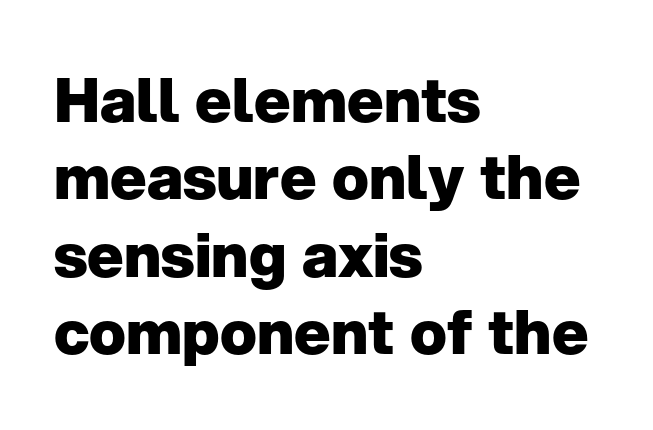
{"serif": "no", "italic": "no", "bold": "yes", "weight": "heavy", "width": "normal", "stroke_contrast": "low", "x_height": "medium", "monospaced": "no", "underline": "no", "align": "left", "line_spacing": "normal", "line_spacing_ratio": 1.27, "letter_spacing": "normal", "letter_spacing_em": 0.0, "glyph_px": 61}
